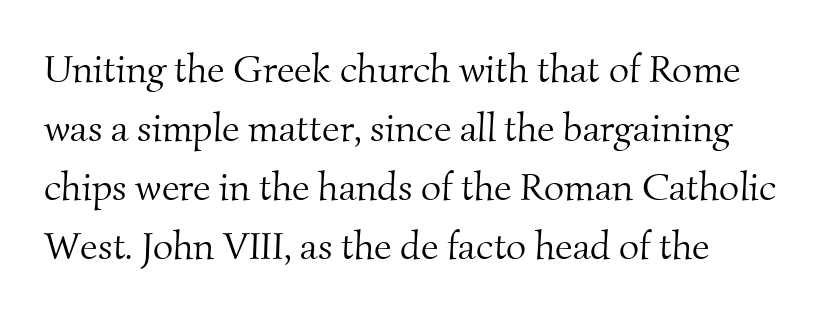
Q: Is the text bold? A: No.
Q: Is the typeface a serif or a sans-serif typeface? A: Serif.
Q: Is the text underlined? A: No.
Q: Is the spacing between letters normal or unusually wide? A: Normal.
Q: Is the spacing between lines tight, normal or loose? A: Normal.
Q: Width (condensed, normal, or wide)? A: Normal.
Q: Stroke contrast? A: Medium.
Q: x-height? A: Small.
Q: Monospaced? A: No.
